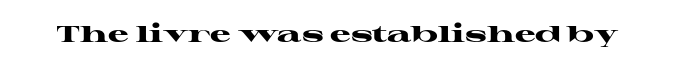
Q: Is the text bold? A: Yes.
Q: Is the text italic (slanted)? A: No, it is upright.
Q: Is the text underlined? A: No.
Q: Is the spacing between letters normal or unusually wide? A: Normal.
